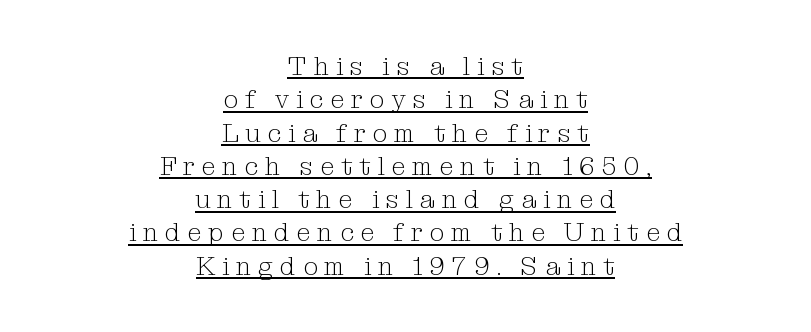
The image shows 26 px text type, upright; set centered, normal line spacing (1.28x), unusually wide letter spacing (+0.26 em), underlined.
